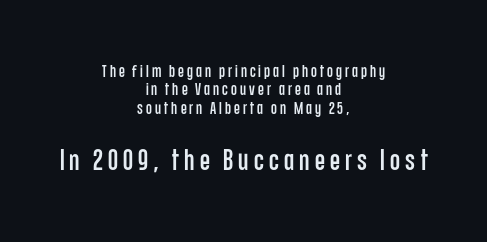
Compared with typical paragraphs, the rows here are closer together. You could not count columns in this text — the font is proportionally spaced. The text block is weighted toward neither margin, spreading evenly from the middle. Descenders hang freely into open space.
